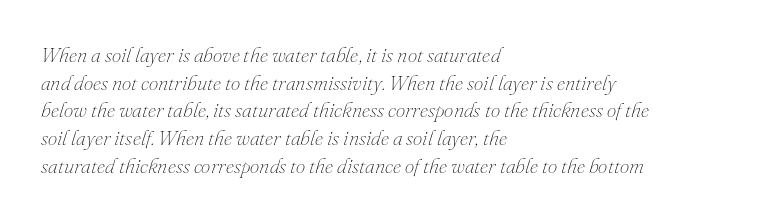
The image shows 21 px text type, italic (leaning right); set left-aligned, normal line spacing (1.32x), normal letter spacing, not underlined.
